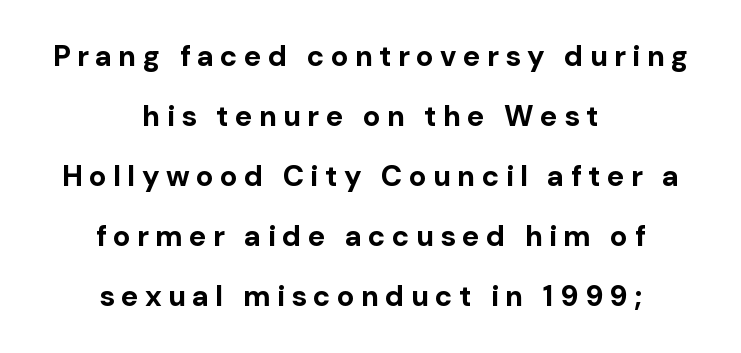
Q: Is the text bold? A: Yes.
Q: Is the text italic (slanted)? A: No, it is upright.
Q: Is the typeface a serif or a sans-serif typeface? A: Sans-serif.
Q: Is the text underlined? A: No.
Q: How is the paragraph aligned? A: Centered.
Q: Is the spacing between letters normal or unusually wide? A: Unusually wide.
Q: Is the spacing between lines tight, normal or loose? A: Loose.
Q: Width (condensed, normal, or wide)? A: Normal.
Q: Stroke contrast? A: Low.
Q: x-height? A: Medium.
Q: Monospaced? A: No.
